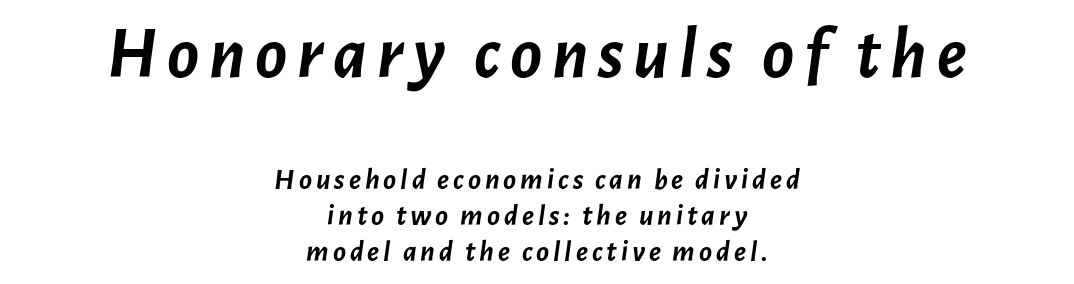
Q: Is the text bold? A: Yes.
Q: Is the text italic (slanted)? A: Yes, it leans right by about 7 degrees.
Q: Is the text underlined? A: No.
Q: How is the paragraph aligned? A: Centered.
Q: Which block of text is set in a larger size, the first (top) or the second (bottom)? A: The first (top) one.
Q: Width (condensed, normal, or wide)? A: Normal.
Q: Stroke contrast? A: Low.
Q: x-height? A: Medium.
Q: Monospaced? A: No.
